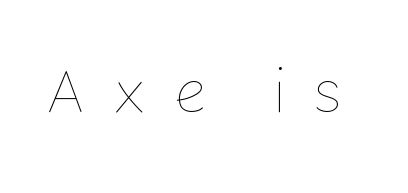
The image shows 63 px thin type, upright; set unusually wide letter spacing (+0.39 em), not underlined; low stroke contrast and a medium x-height.
